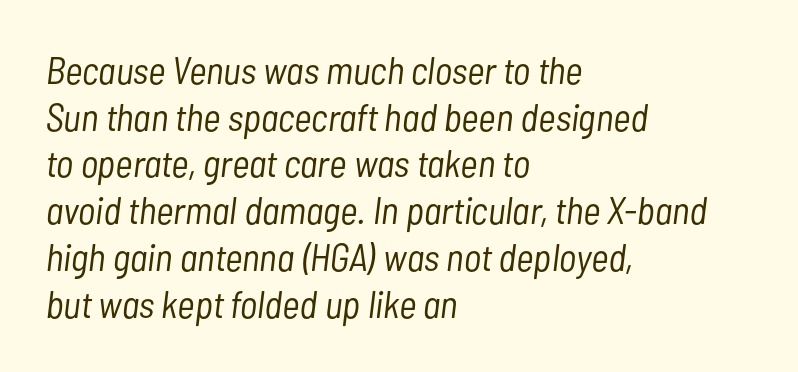
The image shows 38 px light, condensed type, italic (leaning right); set left-aligned, line spacing 1.23x, normal letter spacing, not underlined; low stroke contrast and a medium x-height.
